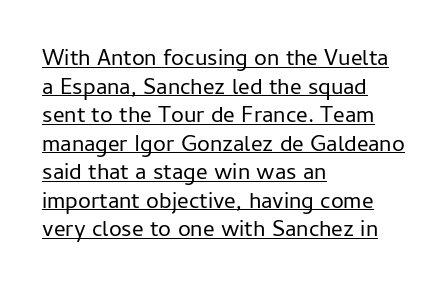
Between one letter and the next there's only the usual sliver of space. Leftover space on each line is placed entirely after the last word. The letters stand upright; this is a roman face. No heavy texture on the line: the type isn't bold. Underline: present.
